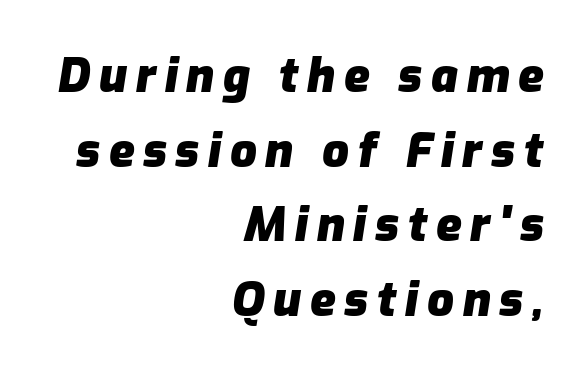
{"italic": "yes", "lean": "right", "slant_degrees": 9, "bold": "yes", "weight": "heavy", "width": "normal", "stroke_contrast": "low", "x_height": "medium", "monospaced": "no", "underline": "no", "align": "right", "line_spacing": "normal", "line_spacing_ratio": 1.59, "glyph_px": 47}
